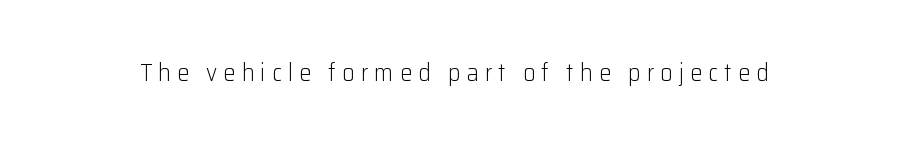
The lettering holds an erect, upright posture throughout. This is not heavy type; no bold has been used. The area under the type is left untouched. Between one letter and the next there's a generous, obvious gap.
